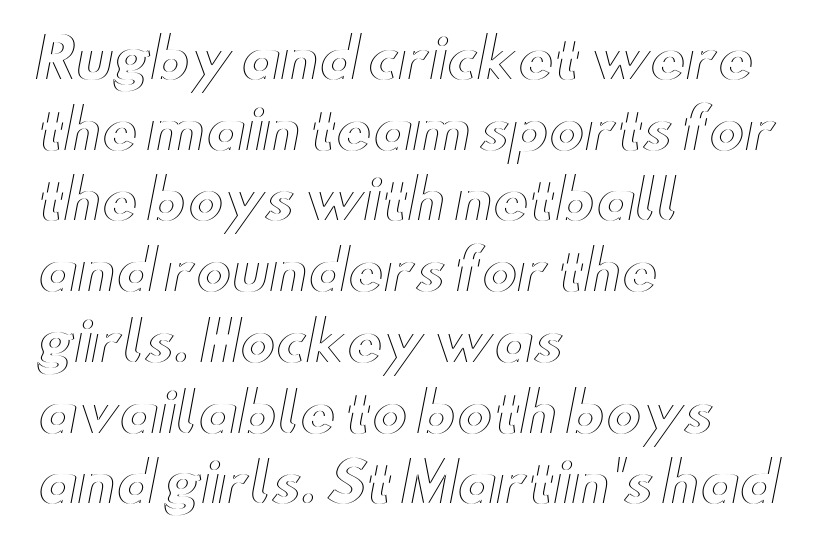
Q: Is the text italic (slanted)? A: Yes.
Q: Is the text underlined? A: No.
Q: How is the paragraph aligned? A: Left-aligned.
Q: Is the spacing between letters normal or unusually wide? A: Normal.
Q: Is the spacing between lines tight, normal or loose? A: Normal.
Q: Width (condensed, normal, or wide)? A: Wide.
Q: x-height? A: Small.
Q: Monospaced? A: No.
